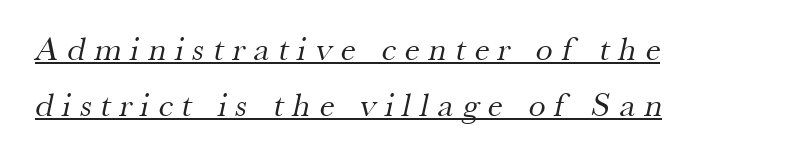
Is there much room between lines? A standard amount, neither cramped nor airy. This sample has the flowing, uneven cadence of proportional lettering. The lines in this sample share a left origin and differ only in where they stop. Unlike a clean sans, this face finishes its strokes with serifs.
